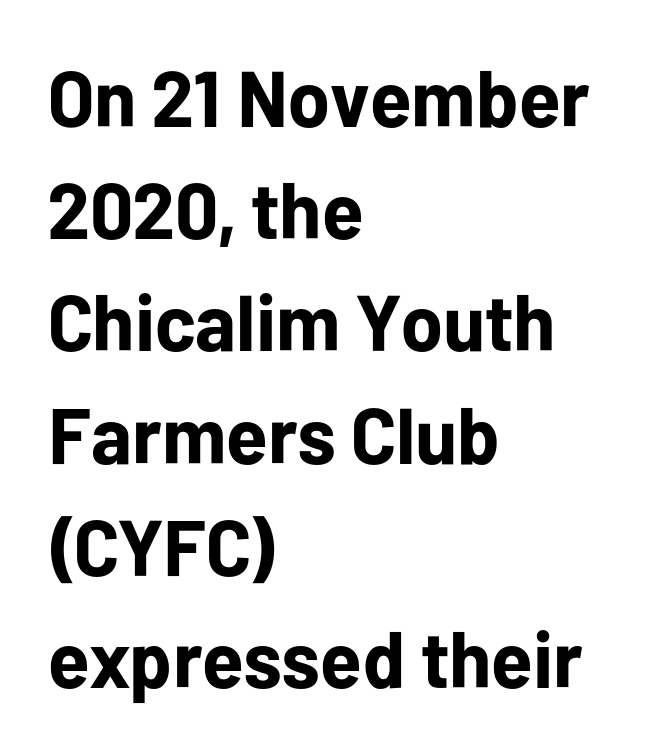
{"serif": "no", "italic": "no", "bold": "yes", "weight": "bold", "width": "normal", "stroke_contrast": "low", "x_height": "medium", "monospaced": "no", "underline": "no", "align": "left", "line_spacing": "normal", "line_spacing_ratio": 1.42, "letter_spacing": "normal", "letter_spacing_em": 0.0, "glyph_px": 79}
